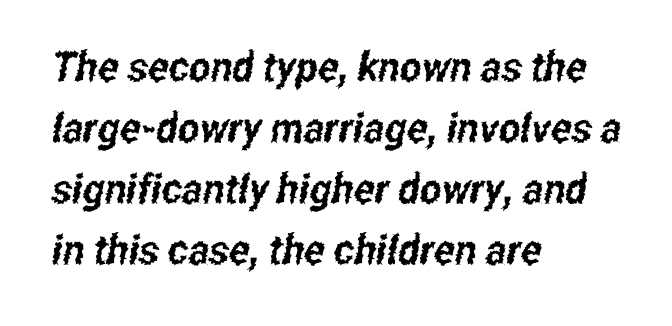
Q: Is the typeface a serif or a sans-serif typeface? A: Sans-serif.
Q: Is the text underlined? A: No.
Q: How is the paragraph aligned? A: Left-aligned.
Q: Is the spacing between letters normal or unusually wide? A: Normal.
Q: Is the spacing between lines tight, normal or loose? A: Normal.
Q: Width (condensed, normal, or wide)? A: Condensed.
Q: Stroke contrast? A: Low.
Q: x-height? A: Medium.
Q: Monospaced? A: No.
